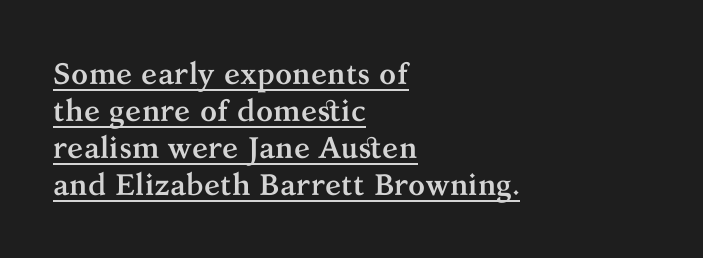
The image shows 30 px semibold serif type, upright; set left-aligned, line spacing 1.23x, normal letter spacing, underlined; medium stroke contrast and a medium x-height.
